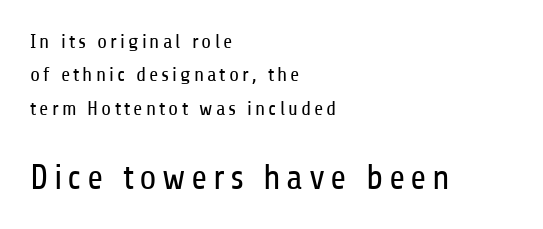
{"serif": "no", "italic": "no", "bold": "no", "weight": "regular", "width": "condensed", "stroke_contrast": "low", "x_height": "medium", "monospaced": "no", "underline": "no", "align": "left", "line_spacing": "normal", "line_spacing_ratio": 1.67, "larger_block": "second", "size_ratio": 1.75, "glyph_px": 35}
